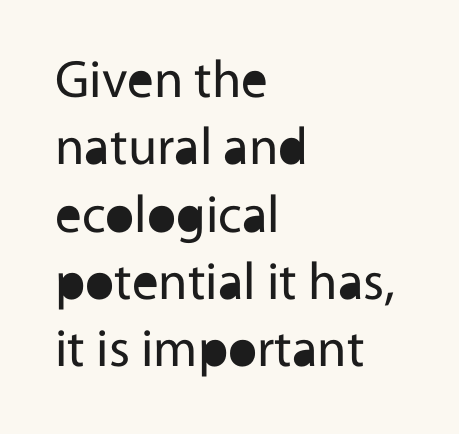
The image shows 53 px regular-weight sans-serif type, upright; set left-aligned, normal line spacing (1.27x), normal letter spacing, not underlined; a medium x-height.
